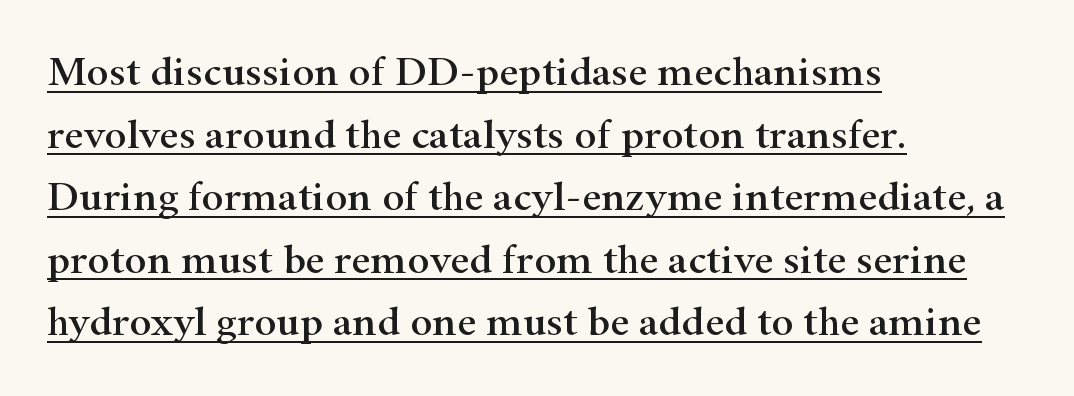
{"serif": "yes", "italic": "no", "width": "wide", "stroke_contrast": "high", "x_height": "small", "monospaced": "no", "underline": "yes", "align": "left", "line_spacing": "normal", "line_spacing_ratio": 1.49, "letter_spacing": "normal", "letter_spacing_em": 0.0, "glyph_px": 42}
